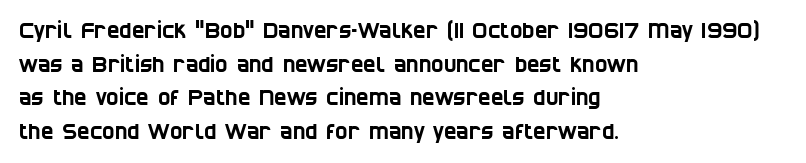
Only glyphs here, with clear space below each row. Leftover space on each line is placed entirely after the last word. Vertically, the passage feels balanced, rows spaced as you'd expect. A typesetter would call this zero additional tracking.
